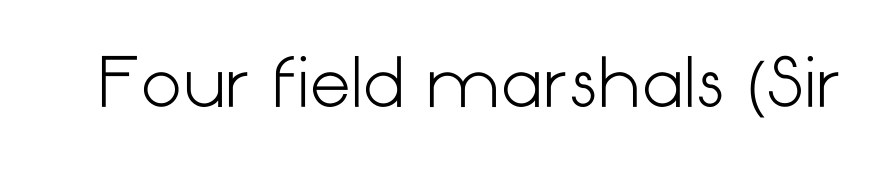
The image shows 66 px light sans-serif type, upright; set normal letter spacing, not underlined; low stroke contrast and a medium x-height.
